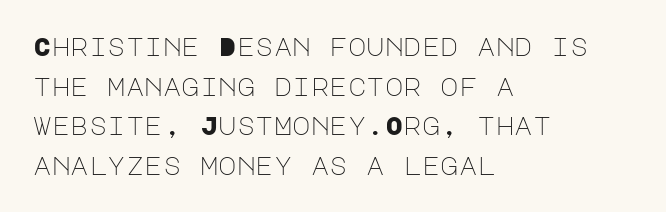
{"italic": "no", "bold": "no", "underline": "no", "align": "left", "line_spacing": "normal", "line_spacing_ratio": 1.59, "letter_spacing": "normal", "letter_spacing_em": 0.0, "glyph_px": 25}
